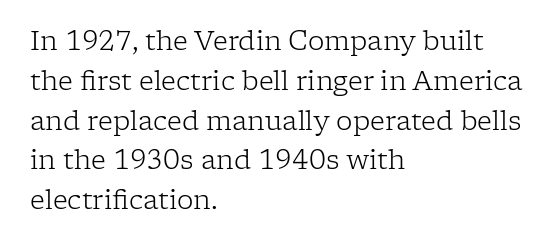
Q: Is the text bold? A: No.
Q: Is the text italic (slanted)? A: No, it is upright.
Q: Is the text underlined? A: No.
Q: How is the paragraph aligned? A: Left-aligned.
Q: Is the spacing between letters normal or unusually wide? A: Normal.
Q: Is the spacing between lines tight, normal or loose? A: Normal.
